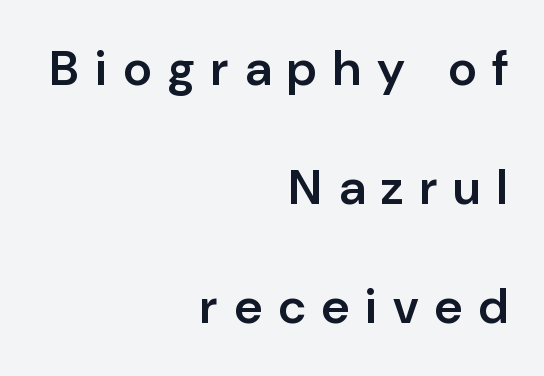
{"serif": "no", "italic": "no", "bold": "semi", "weight": "semibold", "width": "normal", "stroke_contrast": "low", "x_height": "medium", "monospaced": "no", "underline": "no", "align": "right", "line_spacing": "loose", "line_spacing_ratio": 2.43, "letter_spacing": "wide", "letter_spacing_em": 0.33, "glyph_px": 49}
